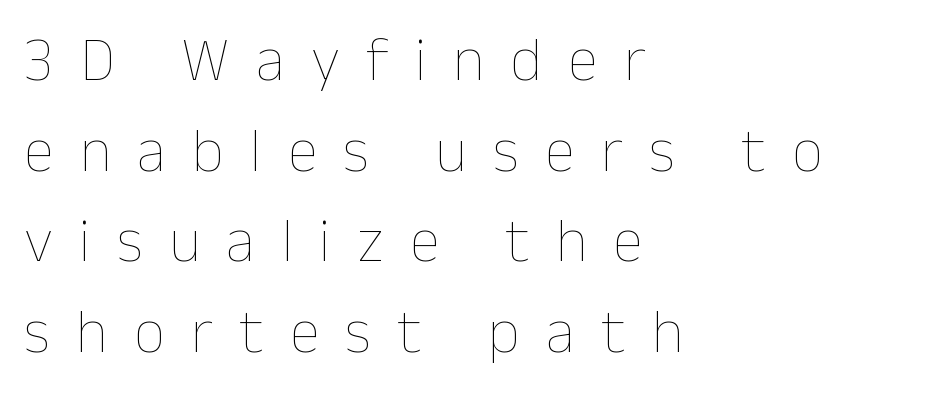
The image shows 62 px thin type, upright; set left-aligned, normal line spacing (1.46x), unusually wide letter spacing (+0.42 em), not underlined; low stroke contrast and a medium x-height.
